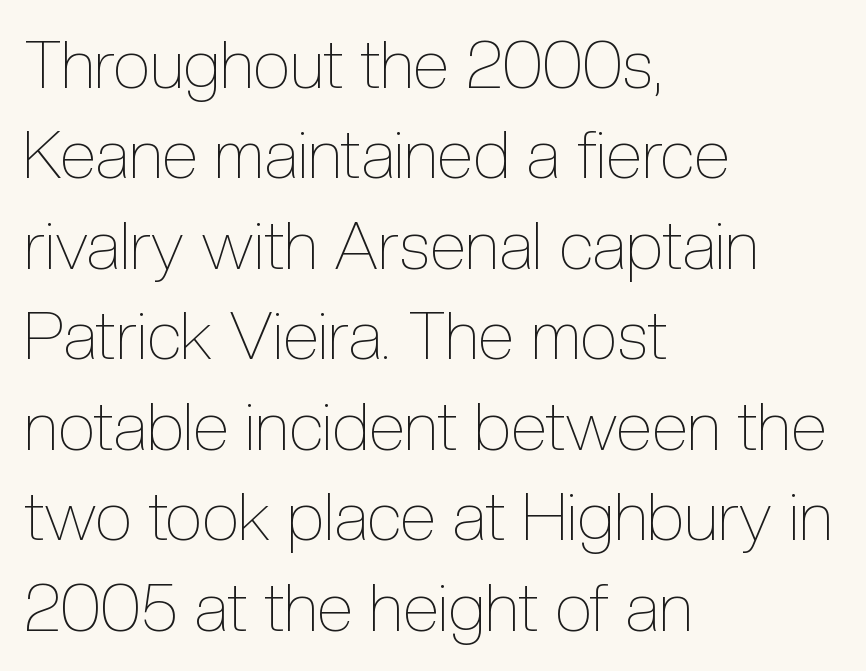
Q: Is the text bold? A: No.
Q: Is the text italic (slanted)? A: No, it is upright.
Q: Is the text underlined? A: No.
Q: How is the paragraph aligned? A: Left-aligned.
Q: Is the spacing between letters normal or unusually wide? A: Normal.
Q: Is the spacing between lines tight, normal or loose? A: Normal.
Q: Width (condensed, normal, or wide)? A: Condensed.
Q: x-height? A: Medium.
Q: Monospaced? A: No.
